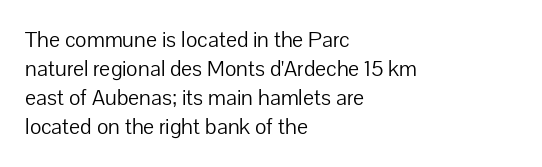
The image shows 22 px text type, upright; set left-aligned, normal line spacing (1.32x), normal letter spacing, not underlined.
